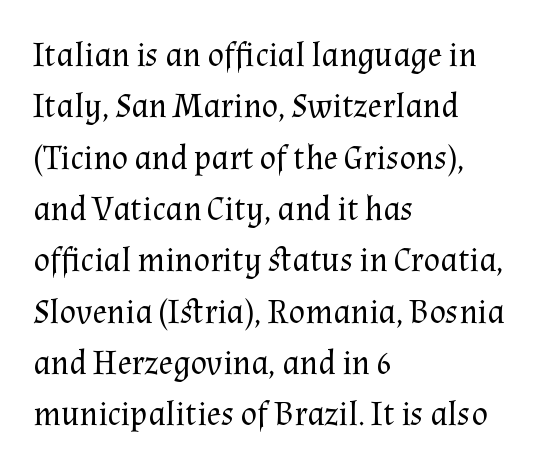
The image shows 34 px regular-weight type, upright; set left-aligned, normal line spacing (1.51x), normal letter spacing, not underlined; medium stroke contrast and a medium x-height.
